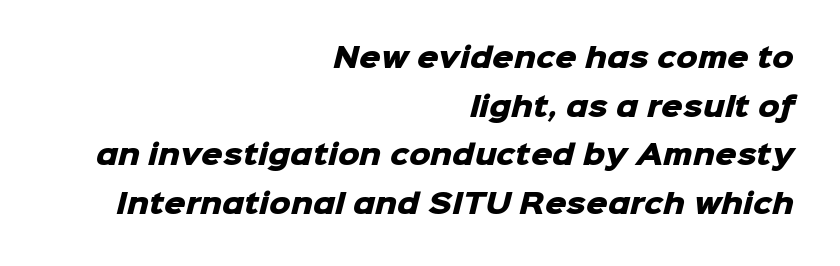
{"bold": "yes", "underline": "no", "align": "right", "line_spacing_ratio": 1.8, "letter_spacing": "normal", "letter_spacing_em": 0.0, "glyph_px": 27}
